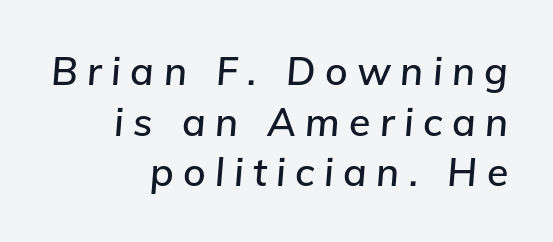
Compared with typical body copy, the letter spacing here is much looser. Think of a printed novel: that variable character pitch is what you see here. Italic? Definitely — the glyphs are oblique. The space between consecutive lines is moderate. Nobody drew a line under any word here. The compositor pushed each line to the right boundary.
